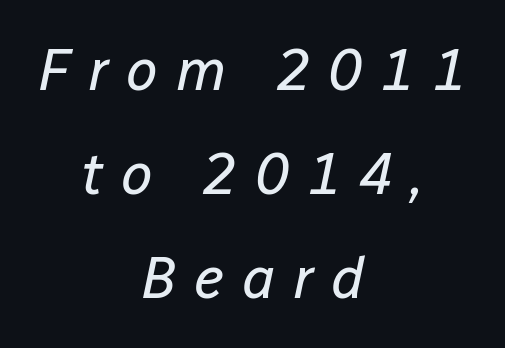
Q: Is the text bold? A: No.
Q: Is the text italic (slanted)? A: Yes, it leans right by about 12 degrees.
Q: Is the text underlined? A: No.
Q: How is the paragraph aligned? A: Centered.
Q: Is the spacing between letters normal or unusually wide? A: Unusually wide.
Q: Width (condensed, normal, or wide)? A: Normal.
Q: Stroke contrast? A: Low.
Q: x-height? A: Medium.
Q: Monospaced? A: No.
